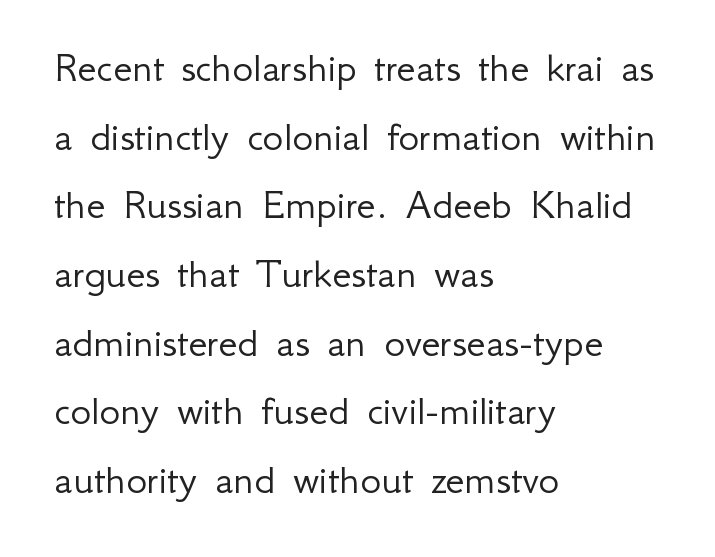
{"serif": "no", "italic": "no", "bold": "no", "weight": "light", "width": "normal", "stroke_contrast": "low", "x_height": "small", "monospaced": "no", "underline": "no", "align": "left", "line_spacing": "normal", "line_spacing_ratio": 1.56, "letter_spacing": "normal", "letter_spacing_em": 0.0, "glyph_px": 44}
